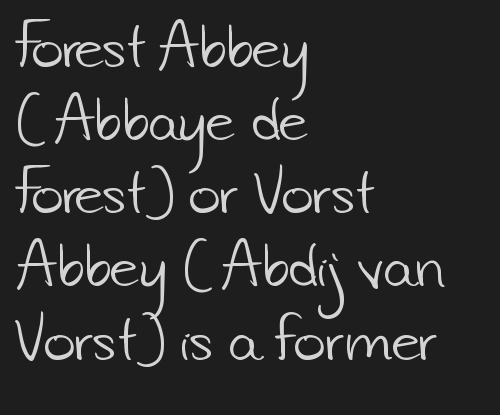
A typesetter would call this leading conventional body-copy spacing. The rendering anchors every line to the left-hand side. Underlining? Definitely not there. You could not count columns in this text — the font is proportionally spaced. Grotesque or geometric, the face here clearly has no serifs.
